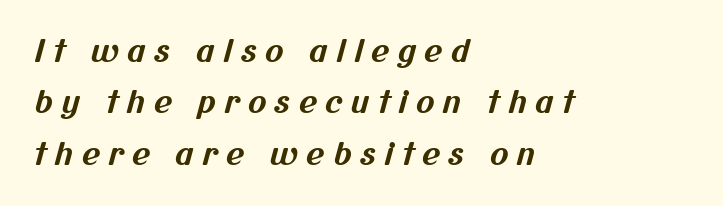
The letters advance in unequal steps, a hallmark of proportional type. Are there feet on the stems? There aren't — it's a sans. The tracking jumps out immediately: characters are airy and widely separated. The leading is moderate, giving the passage an even texture. The area under the type is left untouched.
